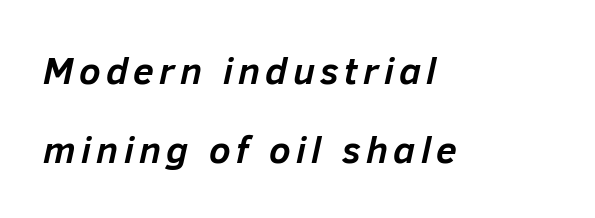
Q: Is the text bold? A: Yes.
Q: Is the text italic (slanted)? A: Yes, it leans right by about 12 degrees.
Q: Is the text underlined? A: No.
Q: How is the paragraph aligned? A: Left-aligned.
Q: Is the spacing between lines tight, normal or loose? A: Loose.
Q: Width (condensed, normal, or wide)? A: Normal.
Q: Stroke contrast? A: Low.
Q: x-height? A: Medium.
Q: Monospaced? A: No.
